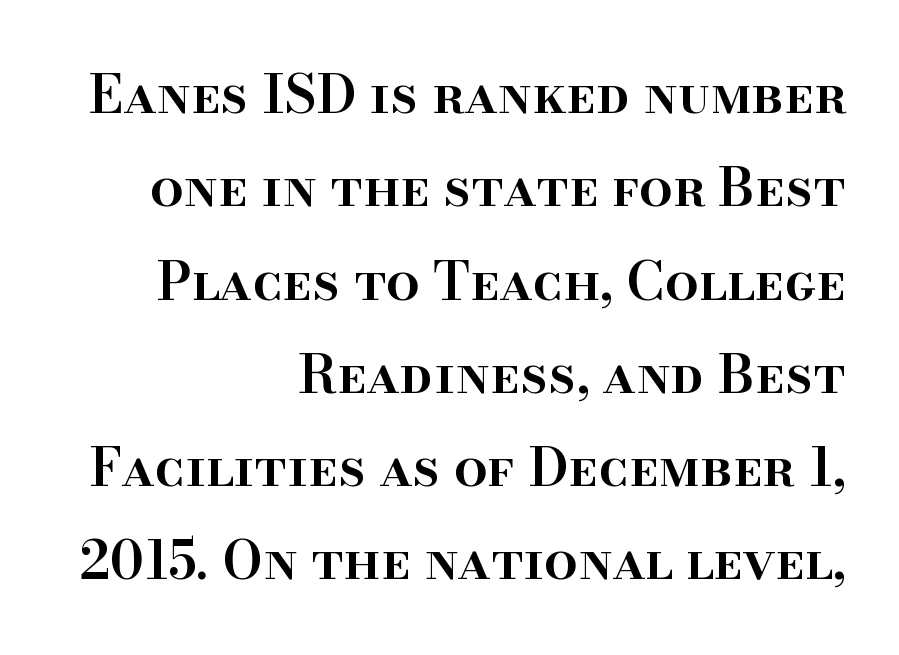
The image shows 53 px semibold serif type, upright; set right-aligned, line spacing 1.76x, normal letter spacing, not underlined; high stroke contrast and a small x-height.
